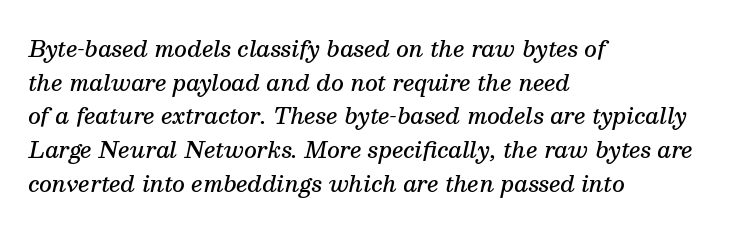
Is there much room between lines? A standard amount, neither cramped nor airy. Emphasis-style slanted type is in use. Here the glyphs are tracked normally, forming tight word shapes. Teacher's note: observe the even left margin — that is flush-left alignment. Beneath every word, the page is bare.
